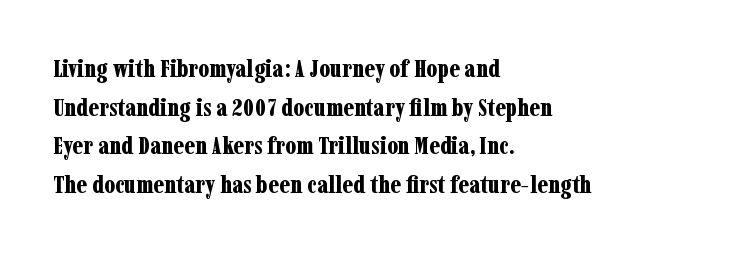
The image shows 25 px bold type, upright; set left-aligned, normal line spacing (1.55x), normal letter spacing, not underlined.
